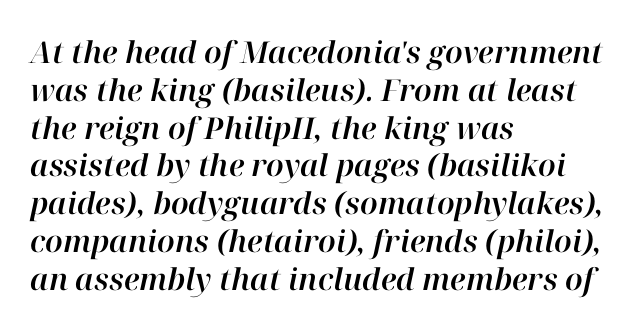
The image shows 30 px text type, italic (leaning right); set left-aligned, normal line spacing (1.26x), normal letter spacing, not underlined; high stroke contrast and a medium x-height.
